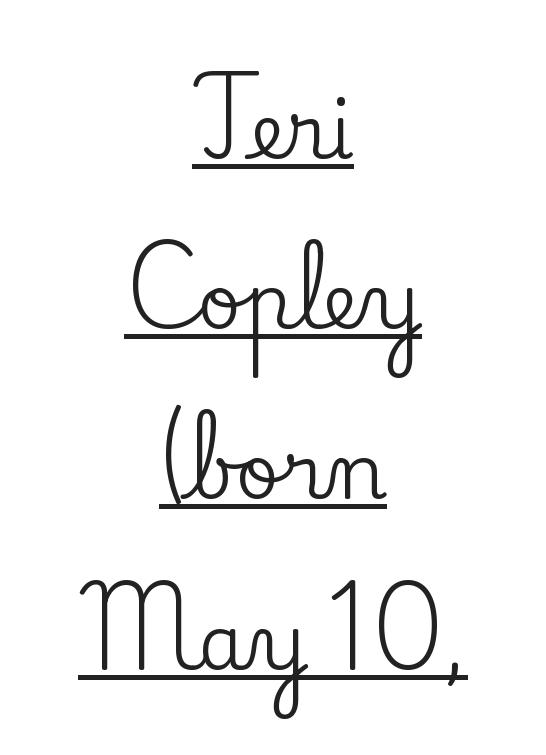
Q: Is the text italic (slanted)? A: No, it is upright.
Q: Is the typeface a serif or a sans-serif typeface? A: Serif.
Q: Is the text underlined? A: Yes.
Q: How is the paragraph aligned? A: Centered.
Q: Is the spacing between letters normal or unusually wide? A: Normal.
Q: Is the spacing between lines tight, normal or loose? A: Loose.
Q: Width (condensed, normal, or wide)? A: Normal.
Q: Stroke contrast? A: Low.
Q: x-height? A: Small.
Q: Monospaced? A: No.
